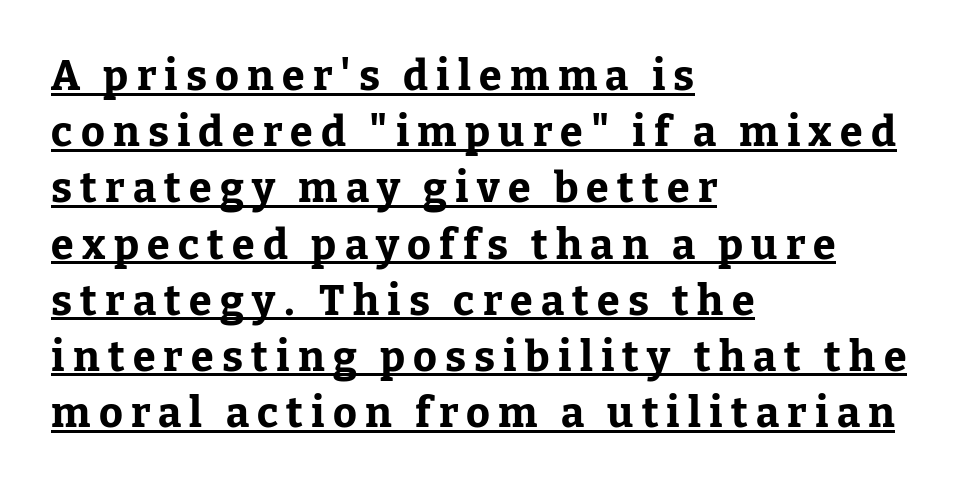
The image shows 41 px bold serif type, upright; set left-aligned, normal line spacing (1.37x), unusually wide letter spacing (+0.2 em), underlined; low stroke contrast and a medium x-height.
